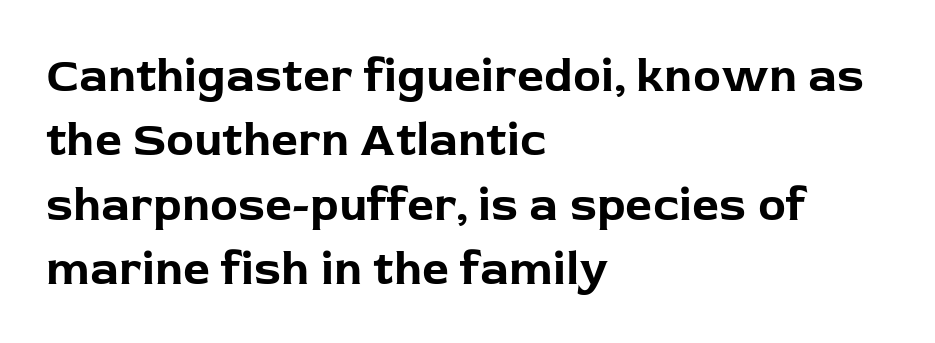
{"serif": "no", "italic": "no", "bold": "yes", "weight": "bold", "width": "normal", "stroke_contrast": "low", "x_height": "medium", "monospaced": "no", "underline": "no", "align": "left", "line_spacing": "normal", "line_spacing_ratio": 1.37, "letter_spacing": "normal", "letter_spacing_em": 0.0, "glyph_px": 47}
